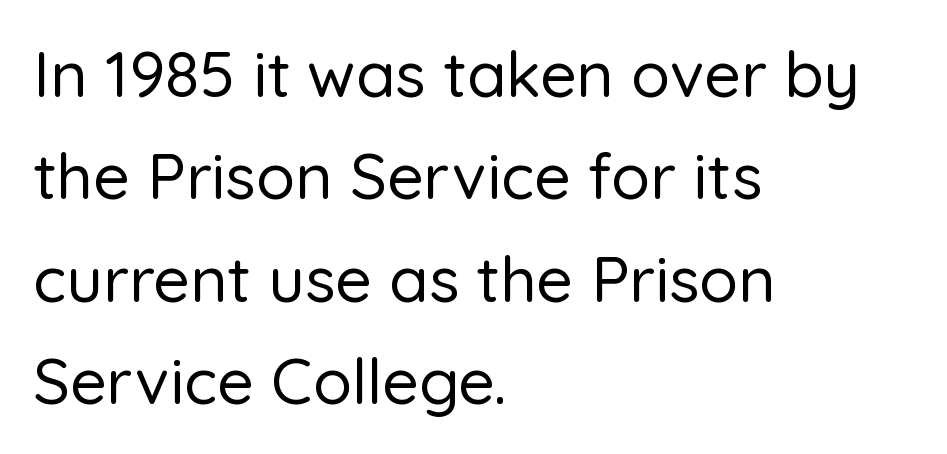
{"serif": "no", "italic": "no", "width": "normal", "stroke_contrast": "low", "x_height": "medium", "monospaced": "no", "underline": "no", "align": "left", "line_spacing": "normal", "line_spacing_ratio": 1.6, "letter_spacing": "normal", "letter_spacing_em": 0.0, "glyph_px": 64}
